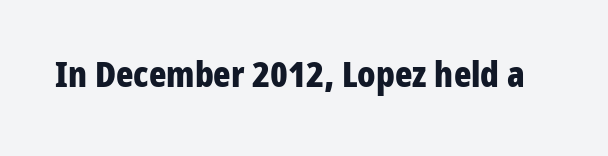
The text was rendered using a sans face with plain stroke endings. The gap between lines stays unmarked. What stands out about the letter spacing? Nothing — it is the standard amount. Strong, thick strokes mark this as bold type. Ascenders rise straight up at ninety degrees. The rendering uses natural spacing where letterforms have individual widths.
